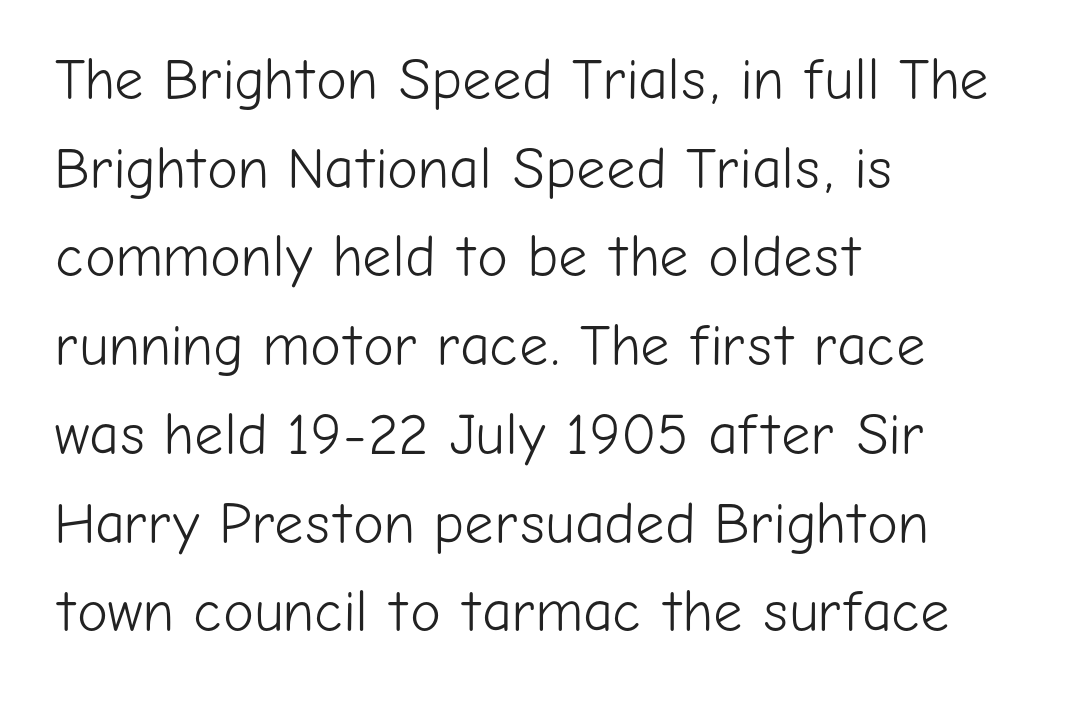
Q: Is the text bold? A: No.
Q: Is the text italic (slanted)? A: No, it is upright.
Q: Is the typeface a serif or a sans-serif typeface? A: Sans-serif.
Q: Is the text underlined? A: No.
Q: How is the paragraph aligned? A: Left-aligned.
Q: Is the spacing between letters normal or unusually wide? A: Normal.
Q: Is the spacing between lines tight, normal or loose? A: Normal.
Q: Width (condensed, normal, or wide)? A: Normal.
Q: Stroke contrast? A: Low.
Q: x-height? A: Medium.
Q: Monospaced? A: No.
